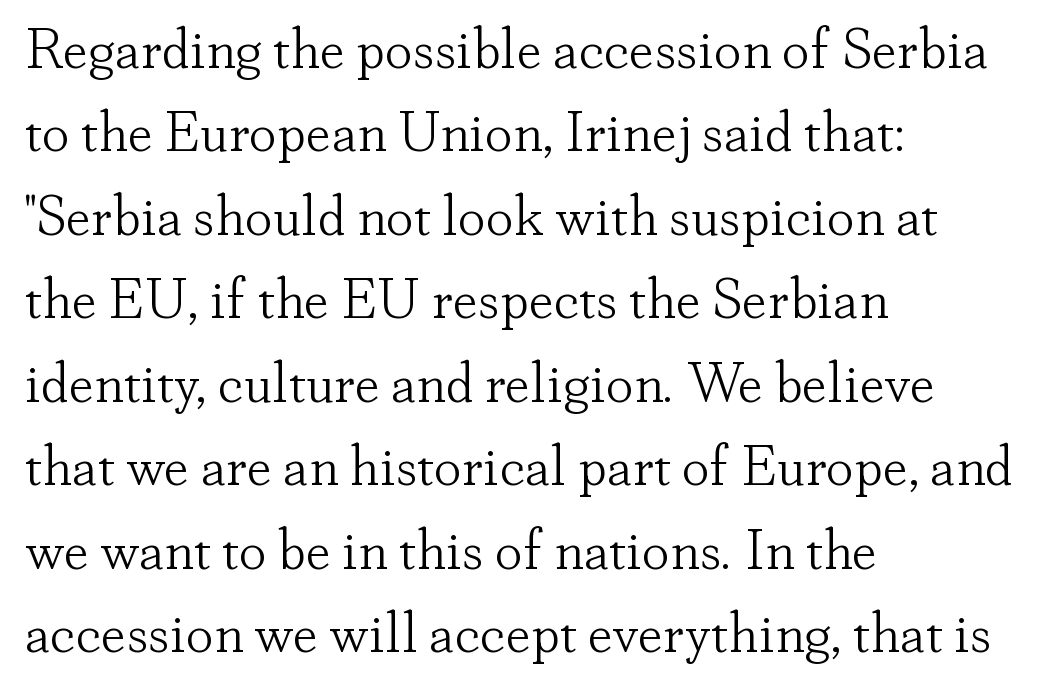
{"serif": "yes", "italic": "no", "bold": "no", "weight": "light", "width": "normal", "stroke_contrast": "low", "x_height": "small", "monospaced": "no", "underline": "no", "align": "left", "line_spacing": "normal", "line_spacing_ratio": 1.49, "letter_spacing": "normal", "letter_spacing_em": 0.0, "glyph_px": 56}
